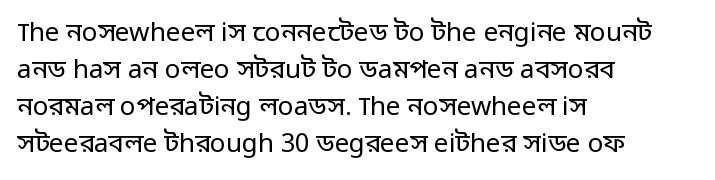
{"italic": "no", "bold": "no", "underline": "no", "align": "left", "line_spacing": "normal", "line_spacing_ratio": 1.42, "letter_spacing": "normal", "letter_spacing_em": 0.0, "glyph_px": 26}
